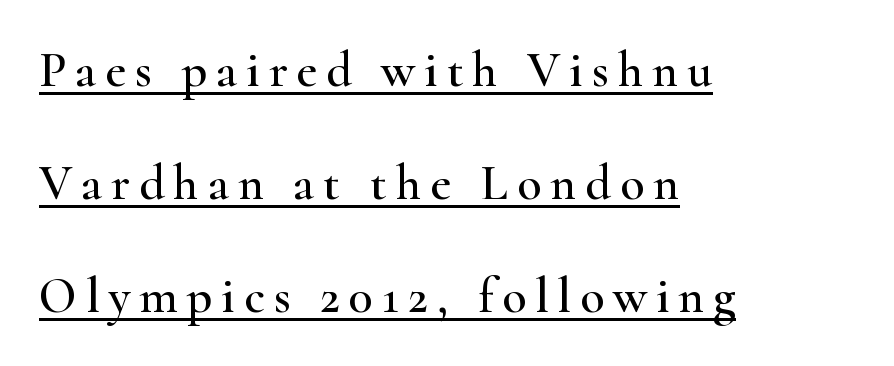
Q: Is the text italic (slanted)? A: No, it is upright.
Q: Is the typeface a serif or a sans-serif typeface? A: Serif.
Q: Is the text underlined? A: Yes.
Q: How is the paragraph aligned? A: Left-aligned.
Q: Is the spacing between lines tight, normal or loose? A: Loose.
Q: Width (condensed, normal, or wide)? A: Wide.
Q: Stroke contrast? A: High.
Q: x-height? A: Small.
Q: Monospaced? A: No.
